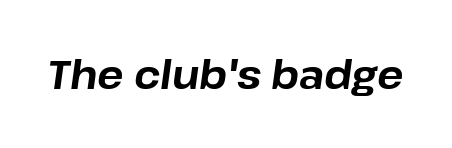
The image shows 39 px bold type, italic (leaning right); set normal letter spacing, not underlined; low stroke contrast and a medium x-height.
